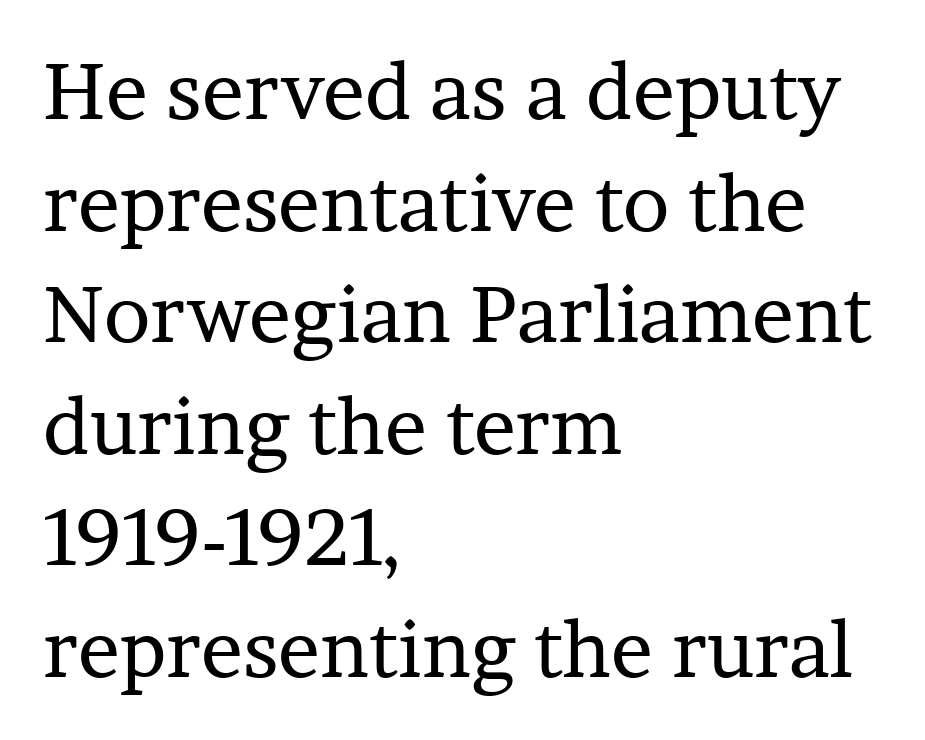
Visually the block forms a straight wall on the left and a jagged coastline on the right. Designer's note — italics off, roman on. This sample has the flowing, uneven cadence of proportional lettering. These lines are composed in type with serifs. This rendering features lettering with no underline. Letters have the restrained weight of plain body copy at most.
